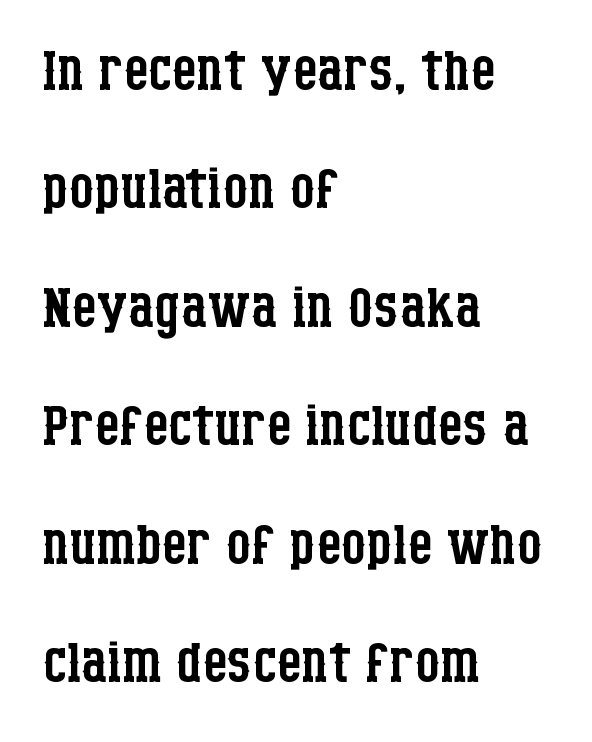
The image shows 79 px regular-weight, condensed serif type, upright; set left-aligned, normal line spacing (1.5x), normal letter spacing, not underlined; low stroke contrast and a large x-height.
